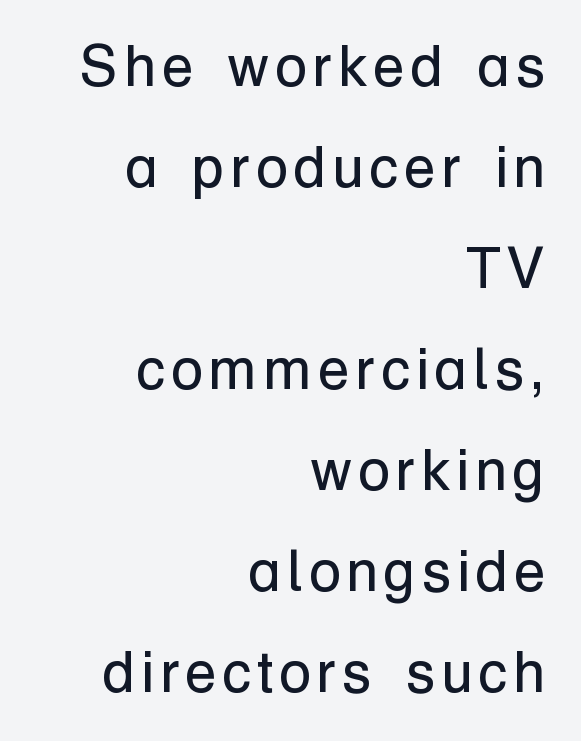
The image shows 58 px regular-weight sans-serif type, upright; set right-aligned, line spacing 1.74x, not underlined; low stroke contrast and a medium x-height.
